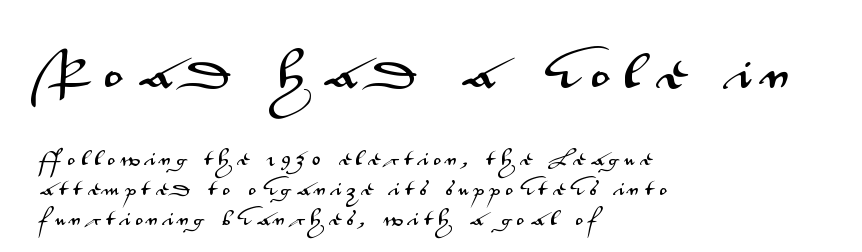
{"serif": "no", "width": "wide", "stroke_contrast": "medium", "x_height": "small", "monospaced": "no", "underline": "no", "align": "left", "line_spacing_ratio": 1.86, "letter_spacing": "wide", "letter_spacing_em": 0.38, "larger_block": "first", "size_ratio": 2.5, "glyph_px": 40}
